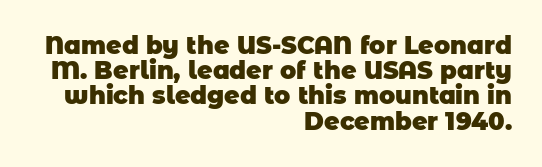
Q: Is the text bold? A: Yes.
Q: Is the text underlined? A: No.
Q: How is the paragraph aligned? A: Right-aligned.
Q: Is the spacing between letters normal or unusually wide? A: Normal.
Q: Is the spacing between lines tight, normal or loose? A: Tight.
